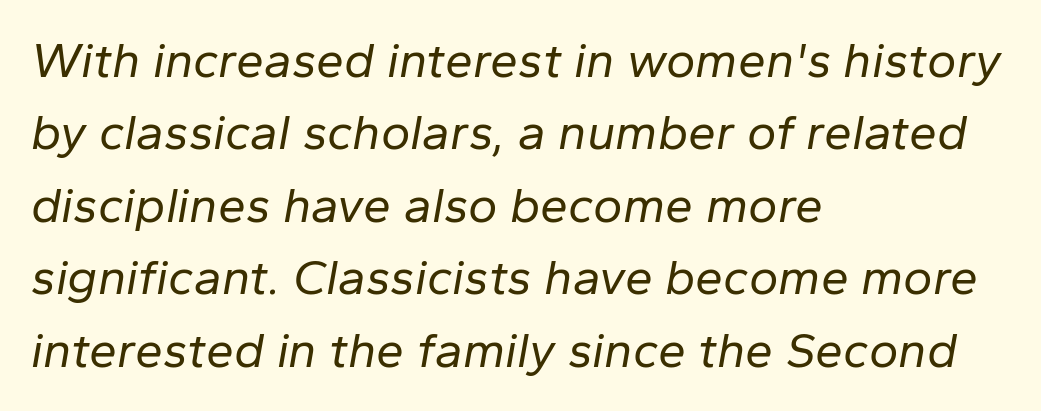
The image shows 50 px regular-weight type, italic (leaning right); set left-aligned, normal line spacing (1.45x), normal letter spacing, not underlined; low stroke contrast and a medium x-height.
